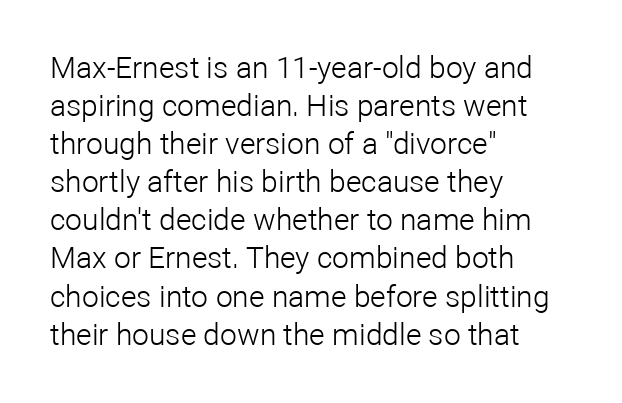
Q: Is the text bold? A: No.
Q: Is the text italic (slanted)? A: No, it is upright.
Q: Is the typeface a serif or a sans-serif typeface? A: Sans-serif.
Q: Is the text underlined? A: No.
Q: How is the paragraph aligned? A: Left-aligned.
Q: Is the spacing between letters normal or unusually wide? A: Normal.
Q: Is the spacing between lines tight, normal or loose? A: Normal.
Q: Width (condensed, normal, or wide)? A: Normal.
Q: Stroke contrast? A: Low.
Q: x-height? A: Medium.
Q: Monospaced? A: No.
